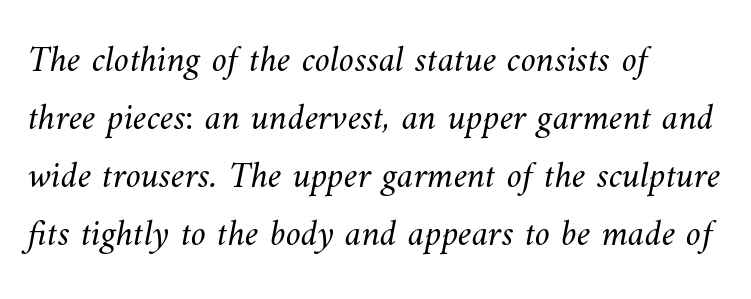
Stroke thickness stays within the range of a standard reading face or lighter. Vertically, the passage feels balanced, rows spaced as you'd expect. Standard letterfit; no display-style spreading of the glyphs. Each letter keeps its own natural width here, so spacing adapts to shape. The compositor pushed each line to the left boundary. A clean baseline with only descenders dipping below it.
